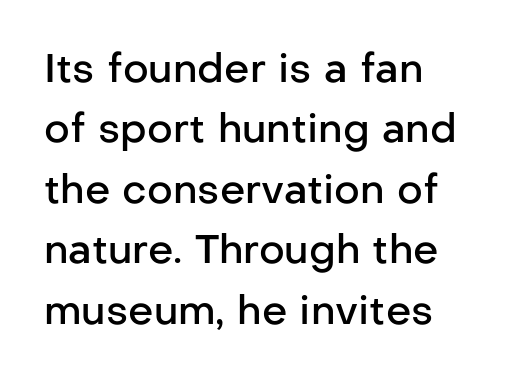
Q: Is the text bold? A: Semi-bold.
Q: Is the text italic (slanted)? A: No, it is upright.
Q: Is the typeface a serif or a sans-serif typeface? A: Sans-serif.
Q: Is the text underlined? A: No.
Q: How is the paragraph aligned? A: Left-aligned.
Q: Is the spacing between letters normal or unusually wide? A: Normal.
Q: Is the spacing between lines tight, normal or loose? A: Normal.
Q: Width (condensed, normal, or wide)? A: Normal.
Q: Stroke contrast? A: Low.
Q: x-height? A: Medium.
Q: Monospaced? A: No.
